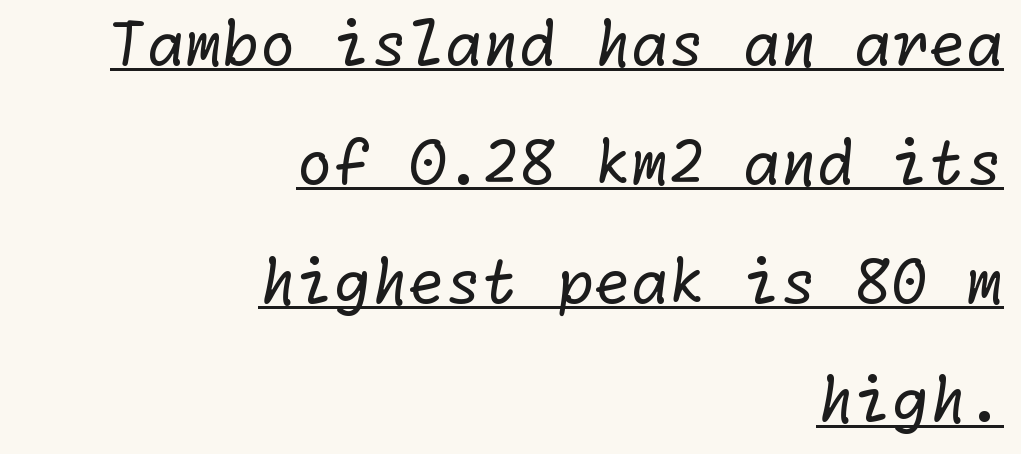
The image shows 60 px regular-weight sans-serif type; set right-aligned, loose line spacing (1.98x), normal letter spacing, underlined; low stroke contrast and a medium x-height.
